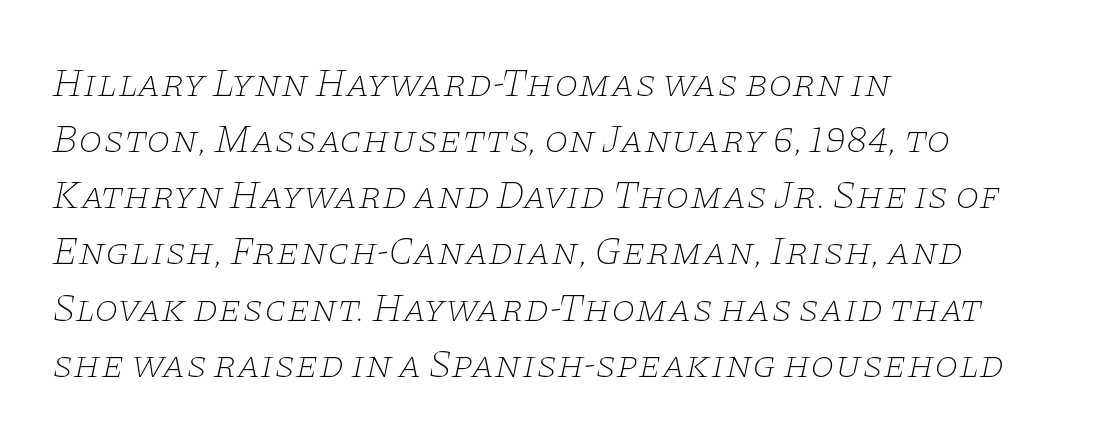
{"serif": "yes", "italic": "yes", "lean": "right", "slant_degrees": 11, "bold": "no", "weight": "thin", "width": "wide", "stroke_contrast": "low", "x_height": "large", "monospaced": "no", "underline": "no", "align": "left", "line_spacing": "normal", "line_spacing_ratio": 1.44, "letter_spacing": "normal", "letter_spacing_em": 0.0, "glyph_px": 39}
